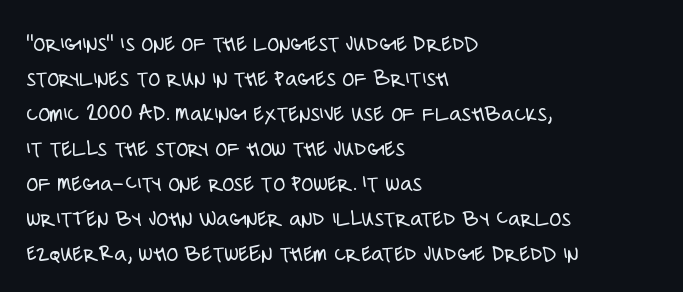
The image shows 24 px text type, upright; set left-aligned, normal line spacing (1.46x), normal letter spacing, not underlined.
